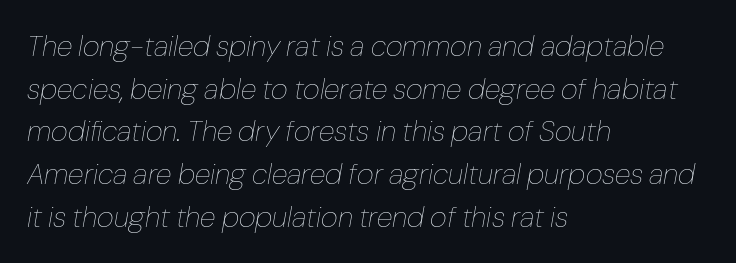
Compared with typical body copy, the letter spacing here is the same. The letters are slanted; this is an italic face. Students, observe: this is what conventionally led text looks like. Stems and bowls with no extra thickness — not bold.
